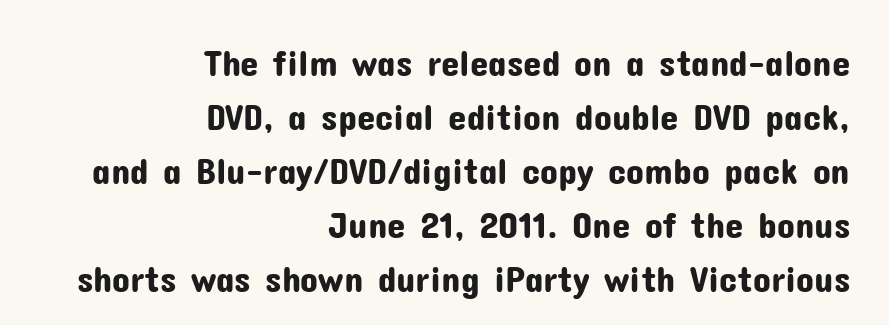
The axis of the letterforms is exactly vertical. Reading down the column, the eye jumps a familiar distance to each next line. The designer went with a sans here, leaving each stem footless. The string is rendered with underlining switched off. In terms of letterspacing, this is plain default setting. A typesetter would call this proportional, since set widths differ per character.
